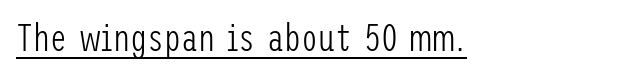
Stem width sits at or under what a default text font uses. Letter spacing: default. The string is rendered with underlining switched on. Nope, not italic — everything's standing straight.
